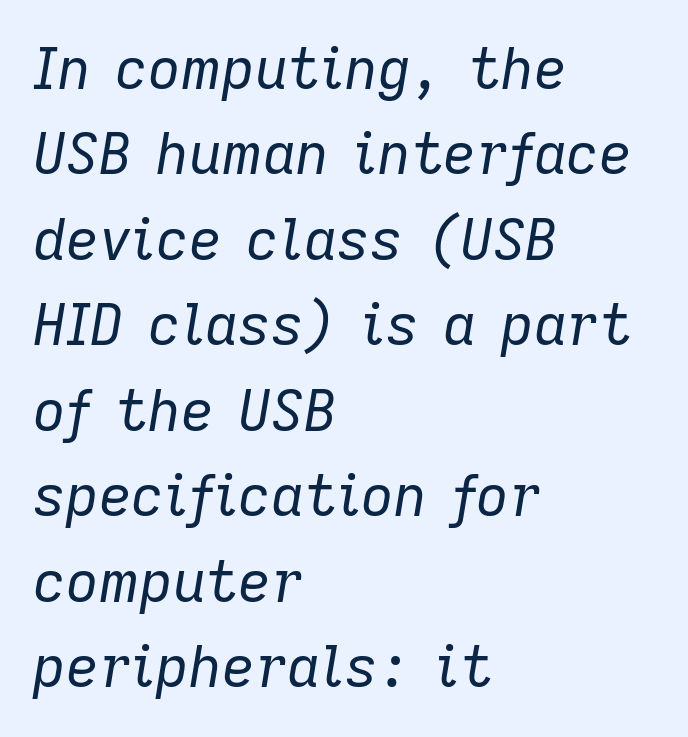
The image shows 57 px regular-weight type, italic (leaning right); set left-aligned, normal line spacing (1.5x), normal letter spacing, not underlined; low stroke contrast and a medium x-height.
